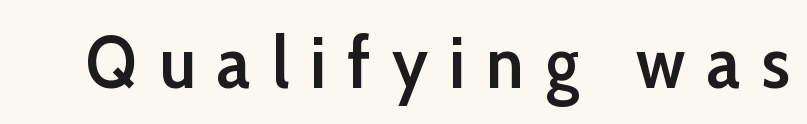
{"serif": "no", "italic": "no", "bold": "semi", "weight": "semibold", "width": "normal", "stroke_contrast": "low", "x_height": "medium", "monospaced": "no", "underline": "no", "letter_spacing": "wide", "letter_spacing_em": 0.29, "glyph_px": 73}
